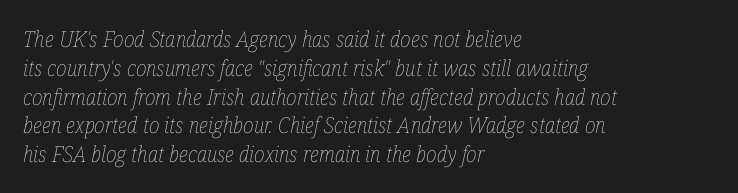
Notice how the passage keeps a crisp vertical edge on the left only. Is this a heavy cut? Hardly; it is regular or lighter. The space beneath each line is pristine and unruled. Evenly set lines give the paragraph a standard silhouette.
